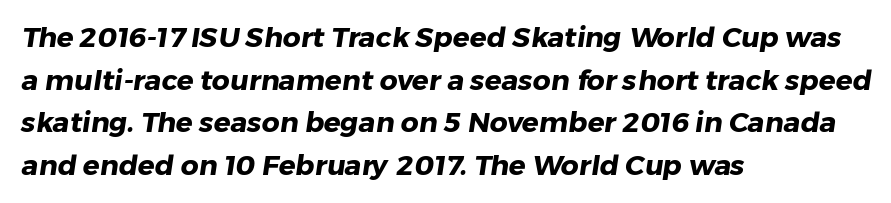
Has an underline been added? It has not. Stroke terminals: plain, sans-serif. Notice how the passage keeps a crisp vertical edge on the left only. Is this a fixed-width face? No — the glyphs have proportional, varying widths.
